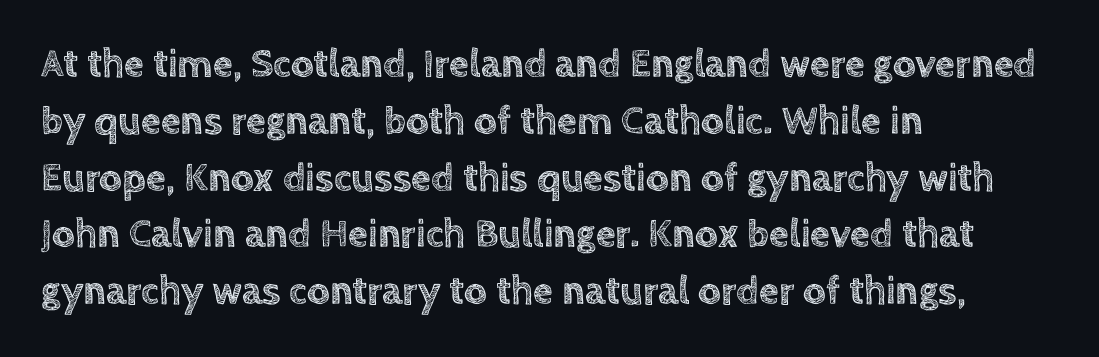
Standard letterfit; no display-style spreading of the glyphs. The face used here is proportionally spaced, like ordinary book or web type. The letters stand upright; this is a roman face. Anything drawn beneath the words? Only blank space.
